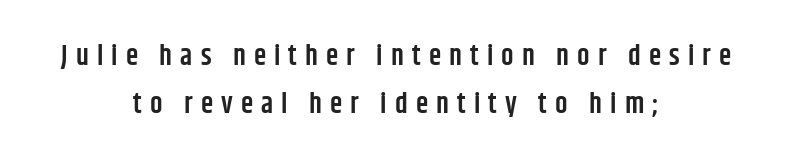
{"serif": "no", "italic": "no", "bold": "semi", "weight": "semibold", "width": "condensed", "stroke_contrast": "low", "x_height": "large", "monospaced": "no", "underline": "no", "align": "center", "line_spacing_ratio": 1.73, "letter_spacing": "wide", "letter_spacing_em": 0.29, "glyph_px": 28}
